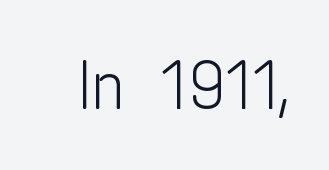
On a weight scale, this lands at 450 or below. In terms of posture, this sample is upright. Tracking value appears to be zero — textbook default spacing. Typographically, this falls in the sans-serif category. Glance below the letters and you will spot only blank space. Do the characters align in a grid? No, the font is proportional.
